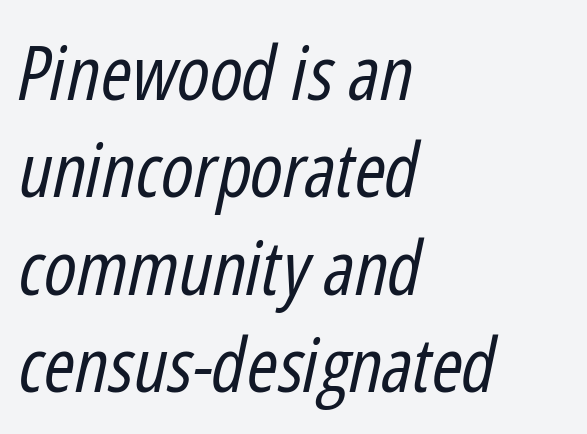
The image shows 75 px regular-weight, condensed type, italic (leaning right); set left-aligned, normal line spacing (1.3x), normal letter spacing, not underlined; low stroke contrast and a medium x-height.
